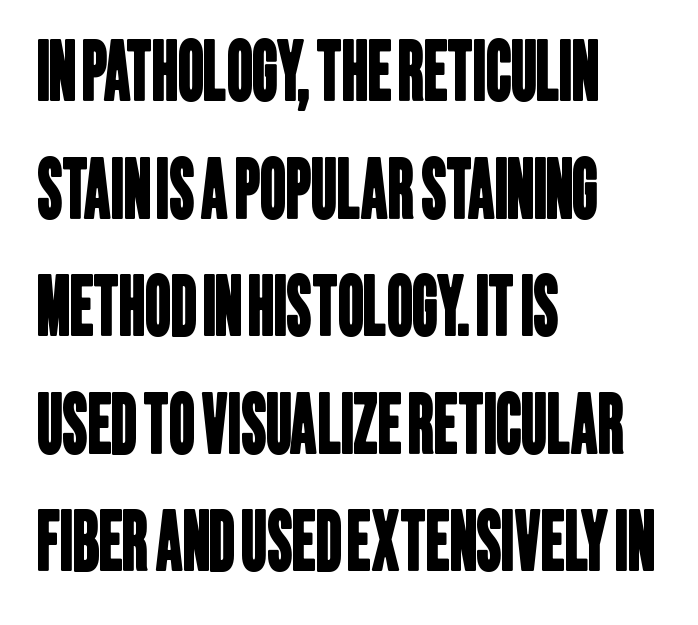
Q: Is the typeface a serif or a sans-serif typeface? A: Sans-serif.
Q: Is the text underlined? A: No.
Q: How is the paragraph aligned? A: Left-aligned.
Q: Is the spacing between letters normal or unusually wide? A: Normal.
Q: Is the spacing between lines tight, normal or loose? A: Normal.
Q: Width (condensed, normal, or wide)? A: Condensed.
Q: Stroke contrast? A: Low.
Q: x-height? A: Large.
Q: Monospaced? A: No.
